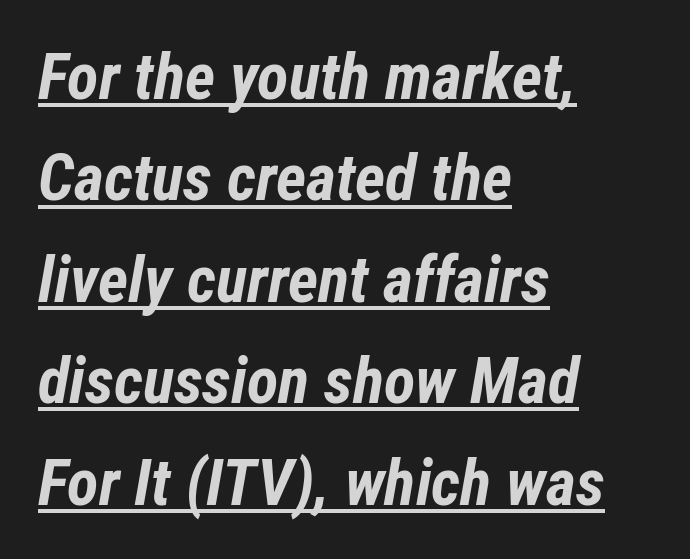
Leading matches the norm, producing a regular column. Compared with ordinary roman type, these characters are visibly tilted. Each line starts at the same left margin while the right side varies. Observe the ordinary spacing: letters are neighbours, not strangers. The letters advance in unequal steps, a hallmark of proportional type.
